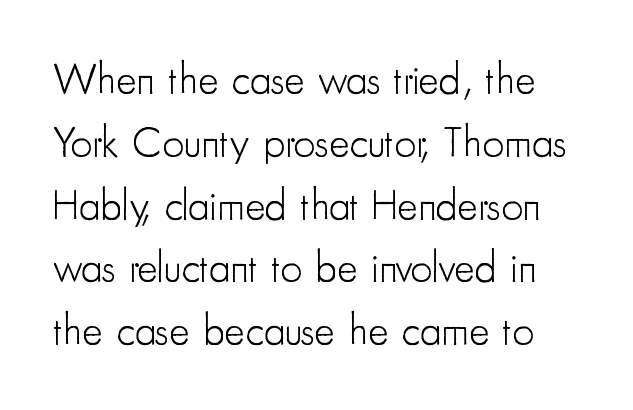
Q: Is the text bold? A: No.
Q: Is the text italic (slanted)? A: No, it is upright.
Q: Is the typeface a serif or a sans-serif typeface? A: Sans-serif.
Q: Is the text underlined? A: No.
Q: Is the spacing between letters normal or unusually wide? A: Normal.
Q: Is the spacing between lines tight, normal or loose? A: Normal.
Q: Width (condensed, normal, or wide)? A: Condensed.
Q: Stroke contrast? A: Low.
Q: x-height? A: Small.
Q: Monospaced? A: No.
